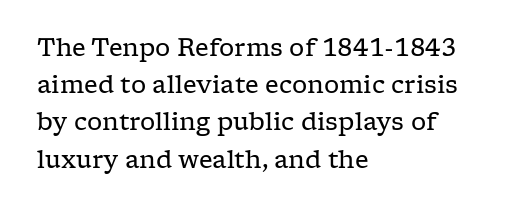
Ordinary non-slanted type is in use. This sample uses plain, unmodified letter spacing. Has an underline been added? It has not. The designer left line spacing at the default. The cut favours lightness, reaching ordinary text weight at its darkest. Layout note: lines flush left.
